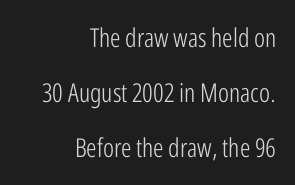
In terms of letterspacing, this is plain default setting. The line-height multiplier appears high, well above default. One-word summary of the alignment: right. Style check: upright. The specimen omits any rule beneath the text block's lines.
